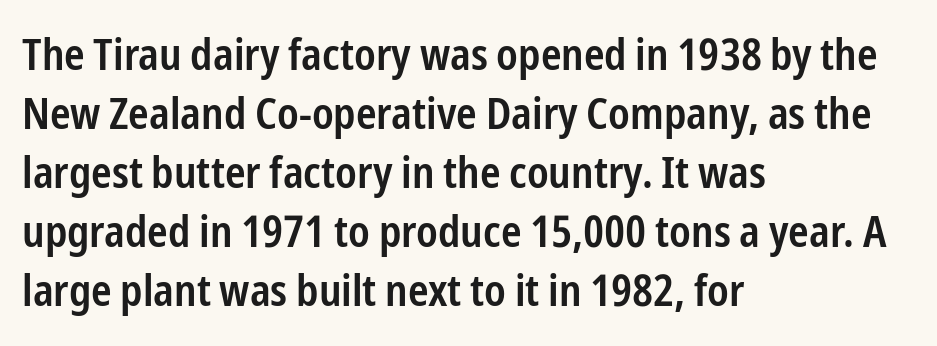
The passage shown is typeset with a sans-serif family. Think of a printed novel: that variable character pitch is what you see here. Designer's note — italics off, roman on. Look at the stroke-to-counter ratio: somewhat heavy, a semibold. Reading down the column, the eye jumps a familiar distance to each next line.
